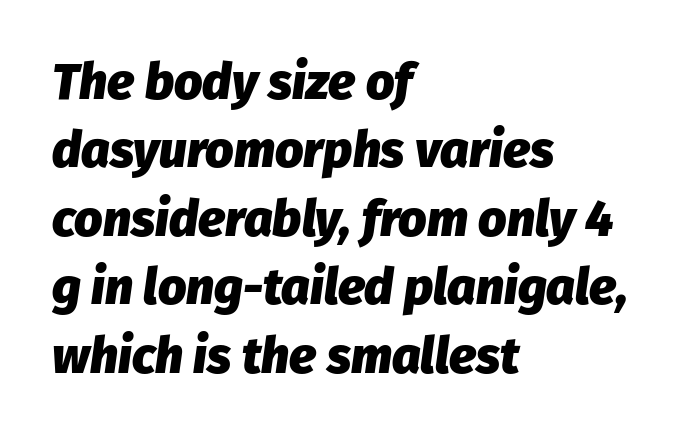
{"italic": "yes", "lean": "right", "slant_degrees": 8, "bold": "yes", "weight": "heavy", "width": "normal", "stroke_contrast": "low", "x_height": "medium", "monospaced": "no", "underline": "no", "align": "left", "line_spacing": "normal", "line_spacing_ratio": 1.37, "letter_spacing": "normal", "letter_spacing_em": 0.0, "glyph_px": 50}
